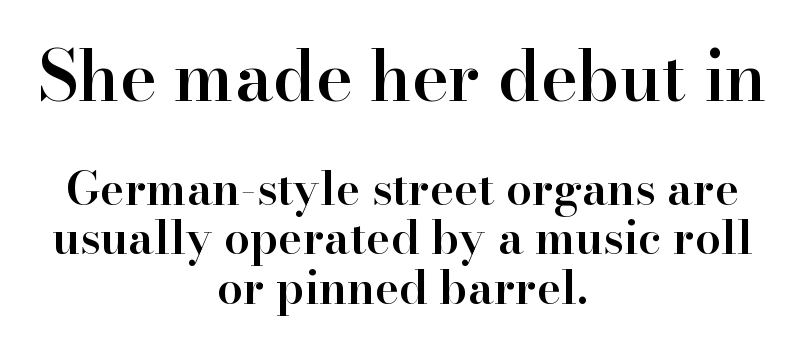
The image shows 69 px semibold serif type, upright; set centered, tight line spacing (1.08x), normal letter spacing, not underlined; the first (top) block is 1.5x larger; high stroke contrast and a small x-height.
